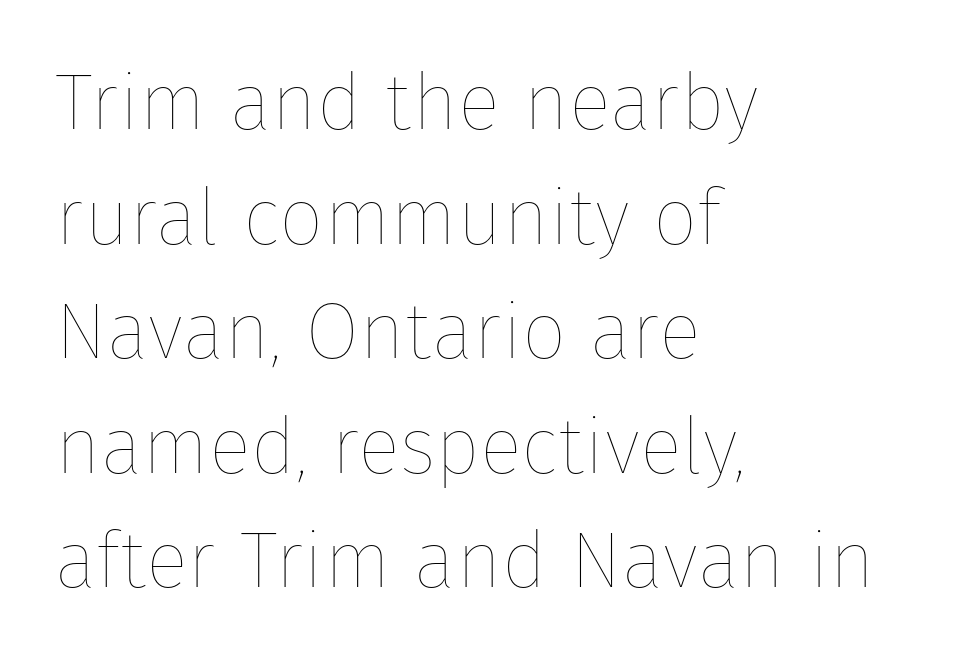
Q: Is the text bold? A: No.
Q: Is the text italic (slanted)? A: No, it is upright.
Q: Is the text underlined? A: No.
Q: How is the paragraph aligned? A: Left-aligned.
Q: Is the spacing between letters normal or unusually wide? A: Normal.
Q: Is the spacing between lines tight, normal or loose? A: Normal.
Q: Width (condensed, normal, or wide)? A: Normal.
Q: Stroke contrast? A: Low.
Q: x-height? A: Medium.
Q: Monospaced? A: No.
